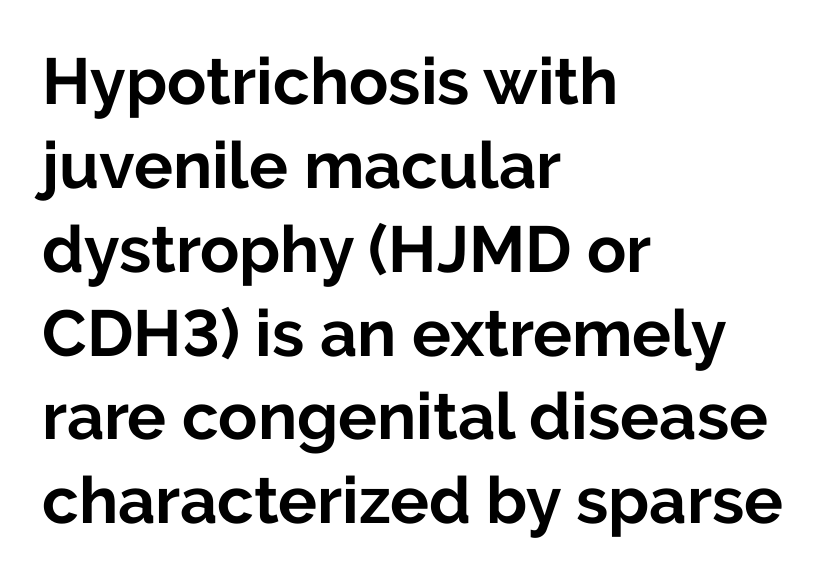
Typesetter's note: full bold, strokes at maximum text heaviness. The characters display no serif detailing; their extremities are plain. The paragraph has a hard left edge and a soft right edge. The space between consecutive lines is moderate.
